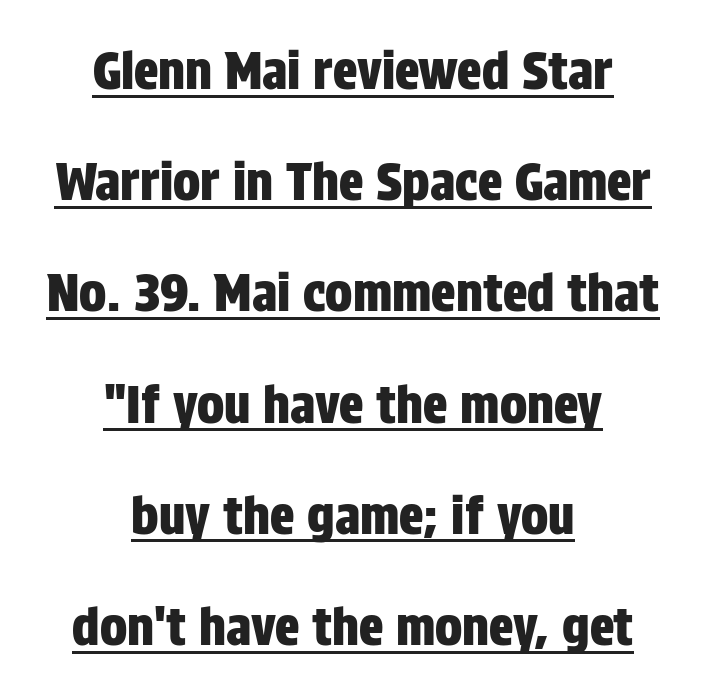
Q: Is the text italic (slanted)? A: No, it is upright.
Q: Is the typeface a serif or a sans-serif typeface? A: Sans-serif.
Q: Is the text underlined? A: Yes.
Q: How is the paragraph aligned? A: Centered.
Q: Is the spacing between letters normal or unusually wide? A: Normal.
Q: Is the spacing between lines tight, normal or loose? A: Loose.
Q: Width (condensed, normal, or wide)? A: Condensed.
Q: Stroke contrast? A: Low.
Q: x-height? A: Large.
Q: Monospaced? A: No.
